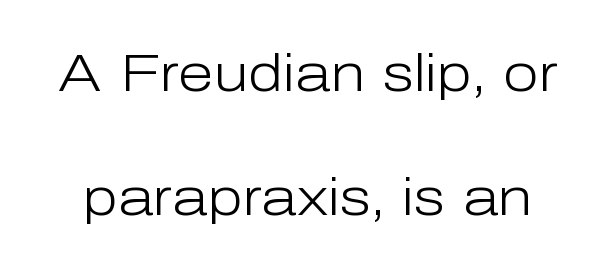
Q: Is the text bold? A: No.
Q: Is the text italic (slanted)? A: No, it is upright.
Q: Is the typeface a serif or a sans-serif typeface? A: Sans-serif.
Q: Is the text underlined? A: No.
Q: Is the spacing between letters normal or unusually wide? A: Normal.
Q: Is the spacing between lines tight, normal or loose? A: Loose.
Q: Width (condensed, normal, or wide)? A: Normal.
Q: Stroke contrast? A: Low.
Q: x-height? A: Medium.
Q: Monospaced? A: No.
